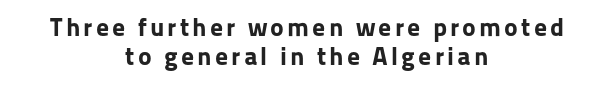
Q: Is the text bold? A: Yes.
Q: Is the text italic (slanted)? A: No, it is upright.
Q: Is the text underlined? A: No.
Q: How is the paragraph aligned? A: Centered.
Q: Is the spacing between lines tight, normal or loose? A: Tight.
